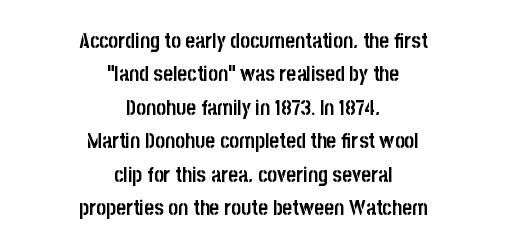
{"italic": "no", "bold": "yes", "underline": "no", "align": "center", "line_spacing": "normal", "line_spacing_ratio": 1.59, "letter_spacing": "normal", "letter_spacing_em": 0.0, "glyph_px": 21}
